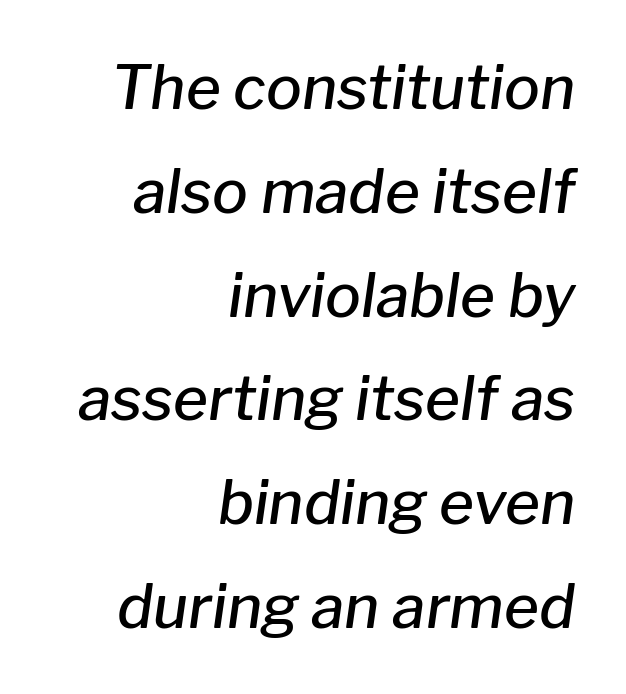
Q: Is the text bold? A: Semi-bold.
Q: Is the text italic (slanted)? A: Yes, it leans right by about 8 degrees.
Q: Is the text underlined? A: No.
Q: How is the paragraph aligned? A: Right-aligned.
Q: Is the spacing between letters normal or unusually wide? A: Normal.
Q: Width (condensed, normal, or wide)? A: Normal.
Q: Stroke contrast? A: Low.
Q: x-height? A: Medium.
Q: Monospaced? A: No.
